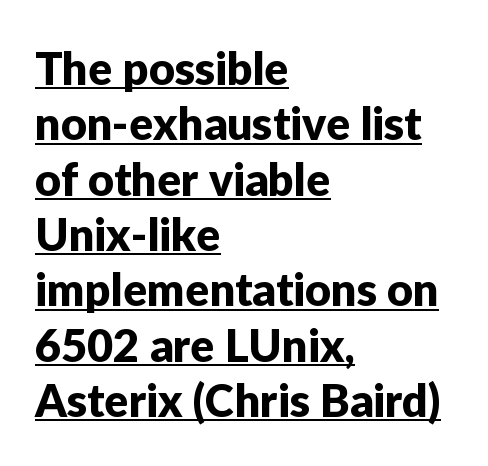
The image shows 45 px sans-serif type, upright; set left-aligned, line spacing 1.23x, normal letter spacing, underlined; low stroke contrast and a medium x-height.
